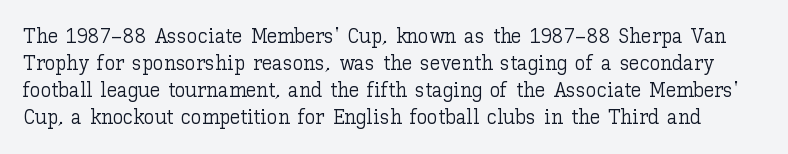
The image shows 21 px text type, upright; set normal line spacing (1.29x), normal letter spacing, not underlined.
